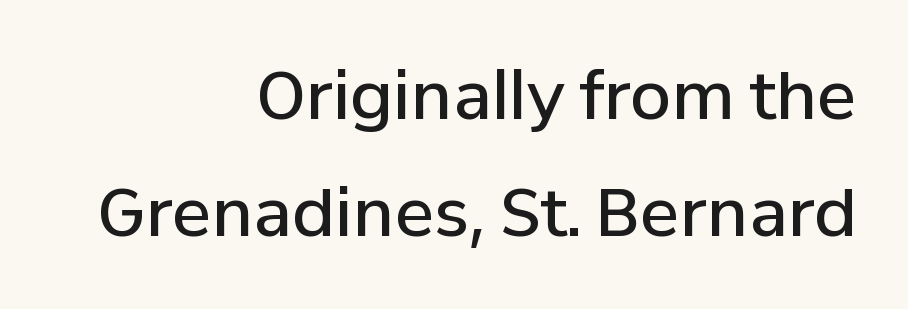
The image shows 66 px semibold sans-serif type, upright; set right-aligned, line spacing 1.78x, normal letter spacing, not underlined; low stroke contrast and a medium x-height.
